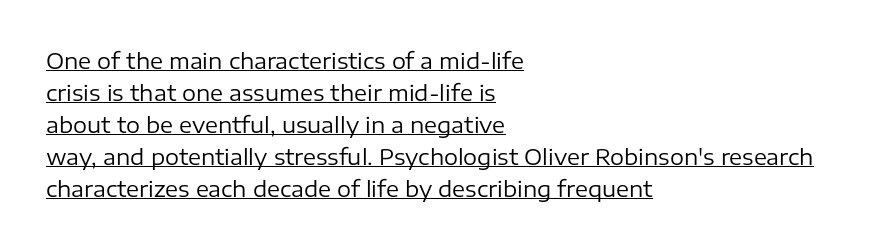
The lines sit at an ordinary, default distance from one another. The weight would be labelled regular, book, light, or lighter still. The typography opts for an upright posture over an oblique one. Tracking here is standard; glyphs follow each other at the usual distance. Casual observation: everything's shoved over to the left. Honestly, the underline is the first thing you notice here.
